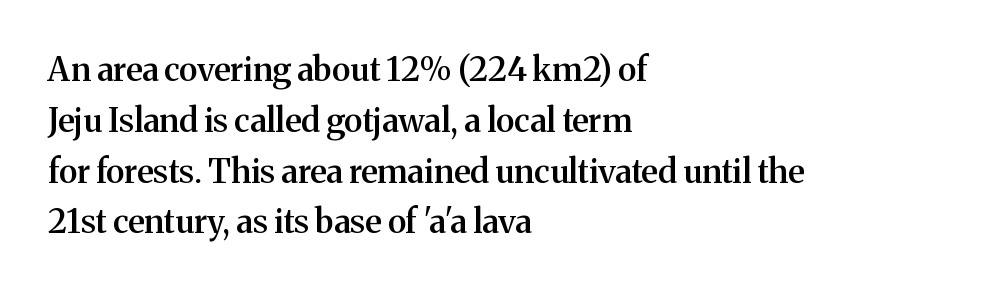
Q: Is the text bold? A: Semi-bold.
Q: Is the text italic (slanted)? A: No, it is upright.
Q: Is the typeface a serif or a sans-serif typeface? A: Serif.
Q: Is the text underlined? A: No.
Q: How is the paragraph aligned? A: Left-aligned.
Q: Is the spacing between letters normal or unusually wide? A: Normal.
Q: Is the spacing between lines tight, normal or loose? A: Normal.
Q: Width (condensed, normal, or wide)? A: Normal.
Q: Stroke contrast? A: Medium.
Q: x-height? A: Medium.
Q: Monospaced? A: No.
